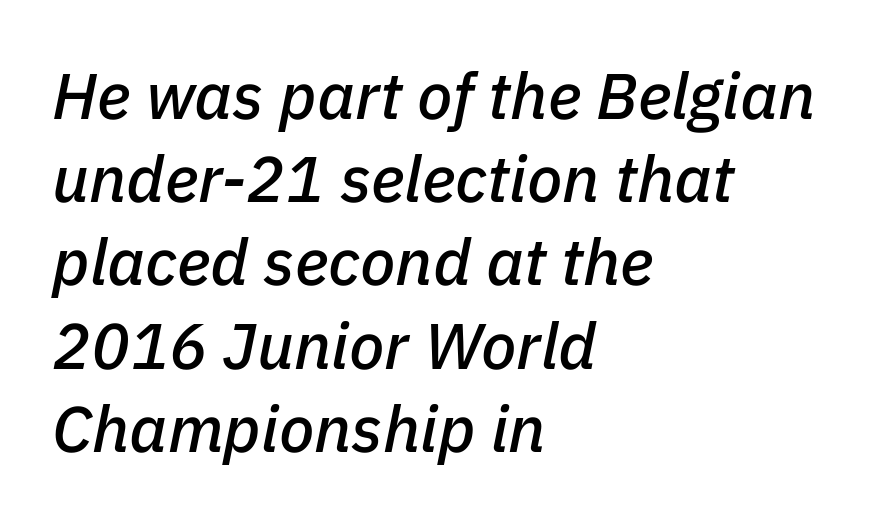
Q: Is the text italic (slanted)? A: Yes, it leans right by about 11 degrees.
Q: Is the text underlined? A: No.
Q: How is the paragraph aligned? A: Left-aligned.
Q: Is the spacing between letters normal or unusually wide? A: Normal.
Q: Is the spacing between lines tight, normal or loose? A: Normal.
Q: Width (condensed, normal, or wide)? A: Normal.
Q: Stroke contrast? A: Low.
Q: x-height? A: Medium.
Q: Monospaced? A: No.
